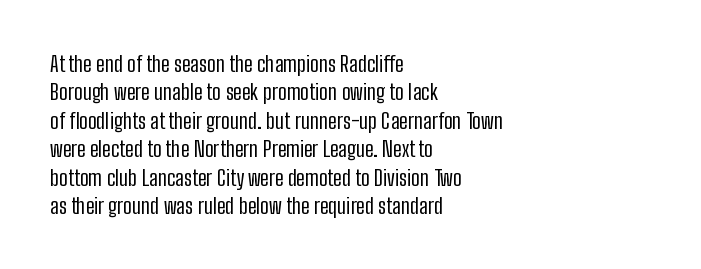
Q: Is the text bold? A: No.
Q: Is the text italic (slanted)? A: No, it is upright.
Q: Is the text underlined? A: No.
Q: How is the paragraph aligned? A: Left-aligned.
Q: Is the spacing between letters normal or unusually wide? A: Normal.
Q: Is the spacing between lines tight, normal or loose? A: Normal.
